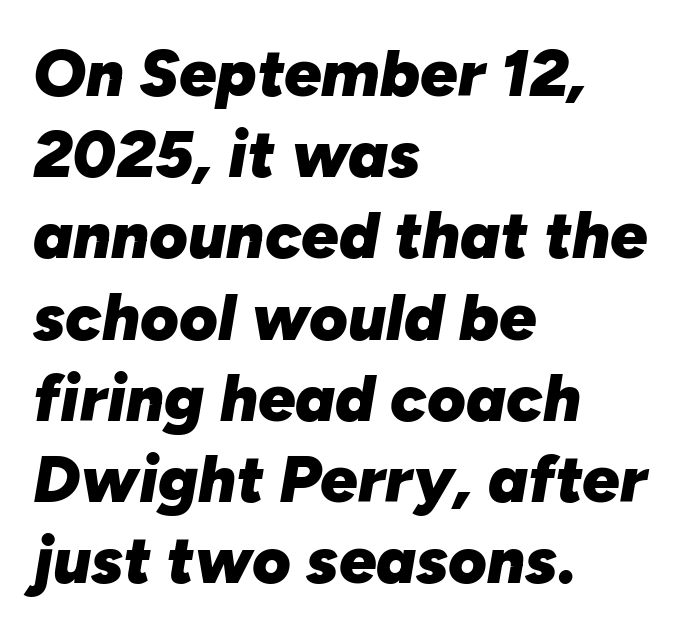
Nobody drew a line under any word here. This rendering leaves character spacing at its baseline value. Strong, thick strokes mark this as bold type. The compositor pushed each line to the left boundary. Rendered with sloped, italic letterforms.
